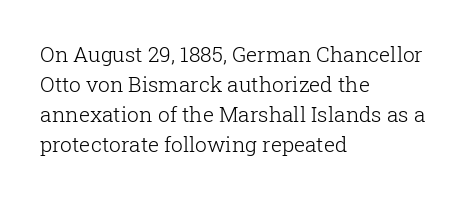
Q: Is the text bold? A: No.
Q: Is the text italic (slanted)? A: No, it is upright.
Q: Is the text underlined? A: No.
Q: How is the paragraph aligned? A: Left-aligned.
Q: Is the spacing between letters normal or unusually wide? A: Normal.
Q: Is the spacing between lines tight, normal or loose? A: Normal.
